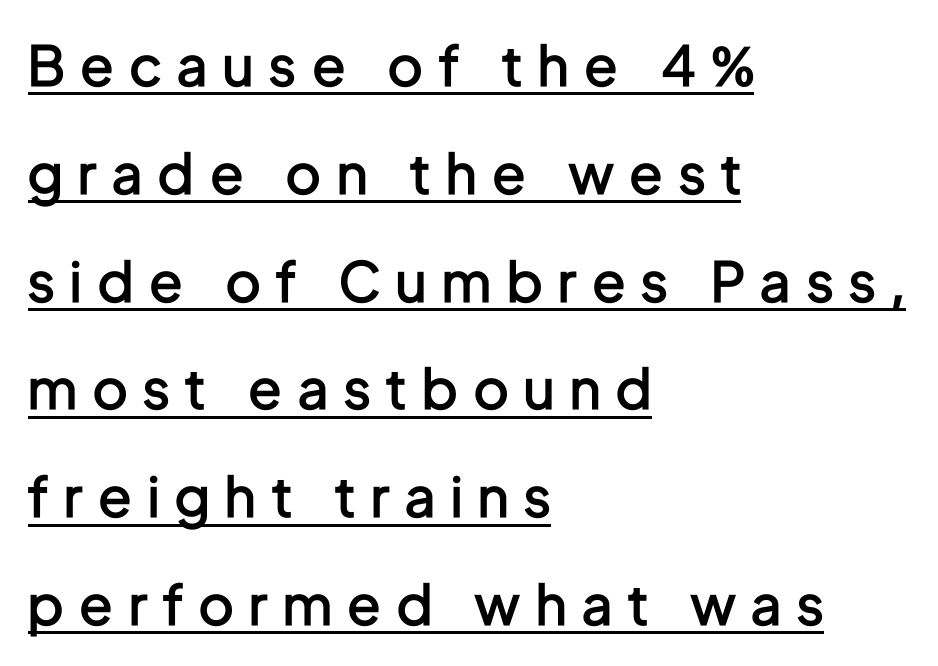
The image shows 55 px semibold, condensed sans-serif type, upright; set left-aligned, loose line spacing (1.96x), unusually wide letter spacing (+0.29 em), underlined; low stroke contrast and a medium x-height.
